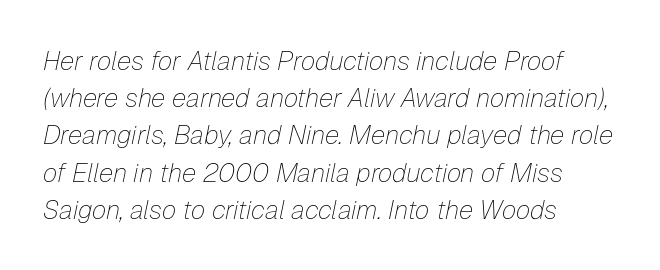
Stems and bowls with no extra thickness — not bold. Check the space under the baseline: it is left empty. Characters are canted at an angle relative to the baseline's perpendicular. Students, observe: this is what conventionally led text looks like. The rendering keeps characters at their native spacing. The passage is arranged the way most books set body copy — flush left.
